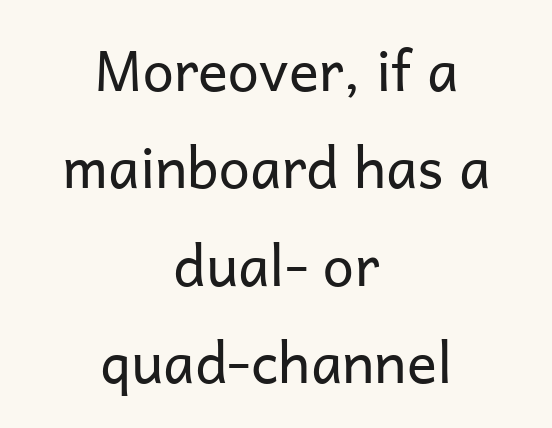
{"serif": "no", "italic": "no", "bold": "no", "weight": "regular", "width": "normal", "stroke_contrast": "low", "x_height": "medium", "monospaced": "no", "underline": "no", "align": "center", "line_spacing_ratio": 1.74, "letter_spacing": "normal", "letter_spacing_em": 0.0, "glyph_px": 56}
